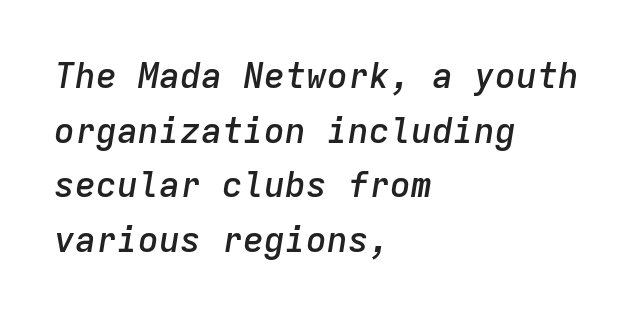
Q: Is the text bold? A: Semi-bold.
Q: Is the text italic (slanted)? A: Yes, it leans right by about 9 degrees.
Q: Is the text underlined? A: No.
Q: How is the paragraph aligned? A: Left-aligned.
Q: Is the spacing between letters normal or unusually wide? A: Normal.
Q: Is the spacing between lines tight, normal or loose? A: Normal.
Q: Width (condensed, normal, or wide)? A: Normal.
Q: Stroke contrast? A: Low.
Q: x-height? A: Medium.
Q: Monospaced? A: Yes.
